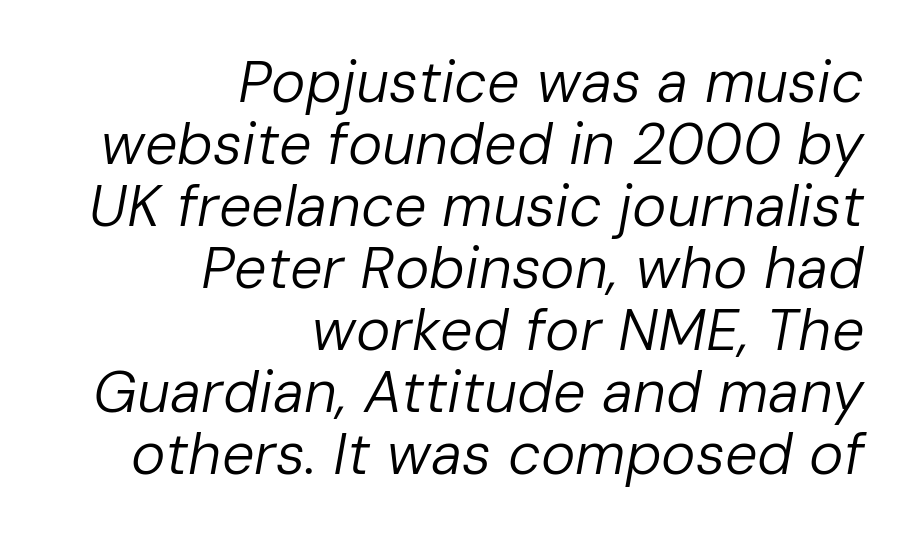
The image shows 58 px regular-weight type, italic (leaning right); set right-aligned, tight line spacing (1.07x), normal letter spacing, not underlined; low stroke contrast and a medium x-height.
